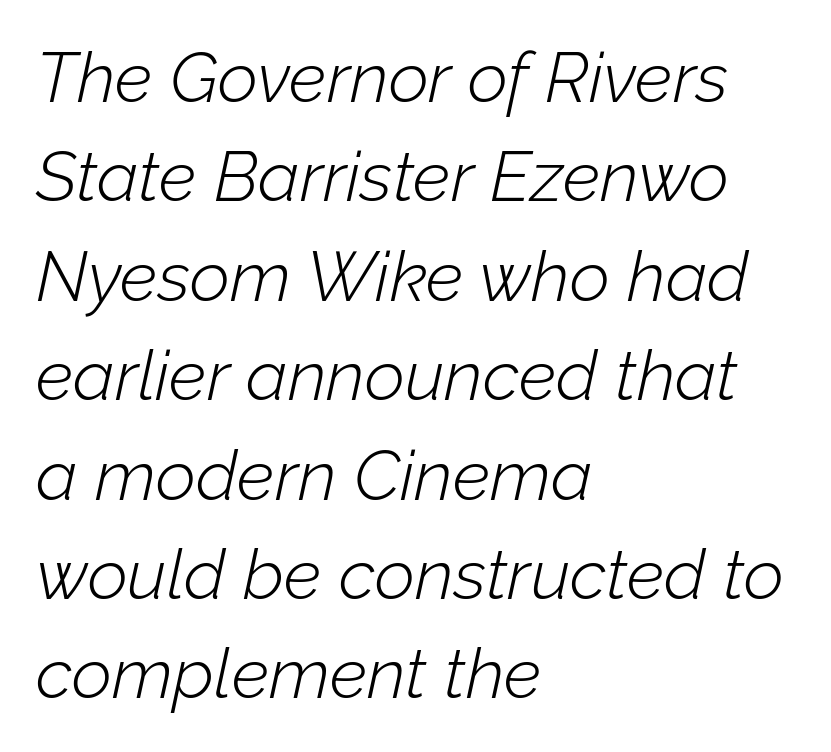
The image shows 70 px light type, italic (leaning right); set left-aligned, normal line spacing (1.42x), normal letter spacing, not underlined; low stroke contrast and a medium x-height.
